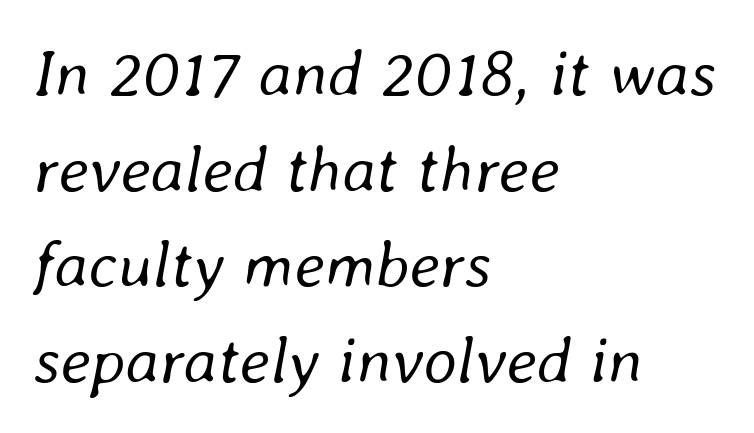
Q: Is the text bold? A: No.
Q: Is the text italic (slanted)? A: Yes, it leans right by about 8 degrees.
Q: Is the text underlined? A: No.
Q: How is the paragraph aligned? A: Left-aligned.
Q: Is the spacing between letters normal or unusually wide? A: Normal.
Q: Is the spacing between lines tight, normal or loose? A: Normal.
Q: Width (condensed, normal, or wide)? A: Normal.
Q: Stroke contrast? A: Low.
Q: x-height? A: Medium.
Q: Monospaced? A: No.
